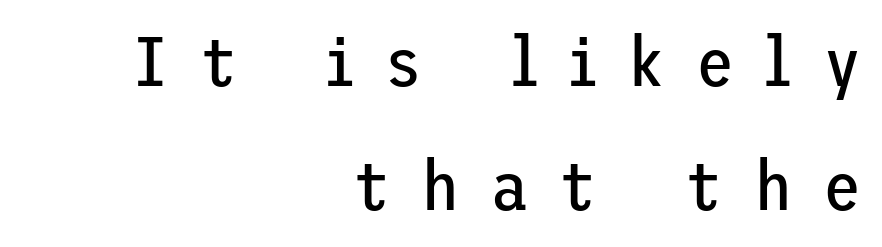
{"serif": "no", "italic": "no", "bold": "no", "weight": "regular", "width": "normal", "stroke_contrast": "low", "x_height": "medium", "underline": "no", "align": "right", "line_spacing_ratio": 1.77, "letter_spacing": "wide", "letter_spacing_em": 0.43, "glyph_px": 70}
